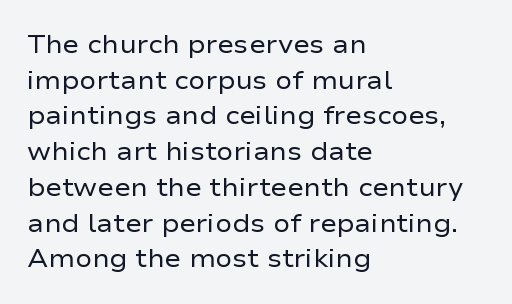
Q: Is the text bold? A: No.
Q: Is the text italic (slanted)? A: No, it is upright.
Q: Is the text underlined? A: No.
Q: How is the paragraph aligned? A: Left-aligned.
Q: Is the spacing between letters normal or unusually wide? A: Normal.
Q: Is the spacing between lines tight, normal or loose? A: Normal.
